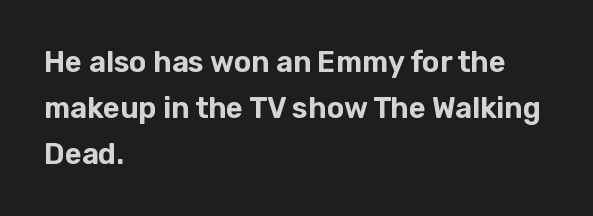
{"serif": "no", "italic": "no", "width": "normal", "stroke_contrast": "low", "x_height": "medium", "monospaced": "no", "underline": "no", "align": "left", "line_spacing": "normal", "line_spacing_ratio": 1.58, "letter_spacing": "normal", "letter_spacing_em": 0.0, "glyph_px": 29}
